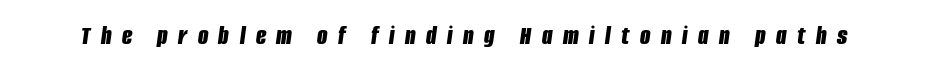
Q: Is the text bold? A: Yes.
Q: Is the text italic (slanted)? A: Yes, it leans right by about 8 degrees.
Q: Is the text underlined? A: No.
Q: Is the spacing between letters normal or unusually wide? A: Unusually wide.
